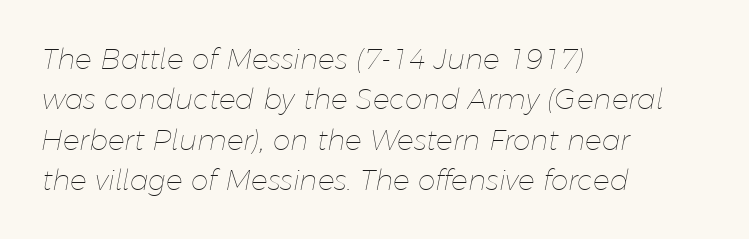
The image shows 28 px thin type, italic (leaning right); set left-aligned, normal line spacing (1.44x), normal letter spacing, not underlined; low stroke contrast and a medium x-height.
